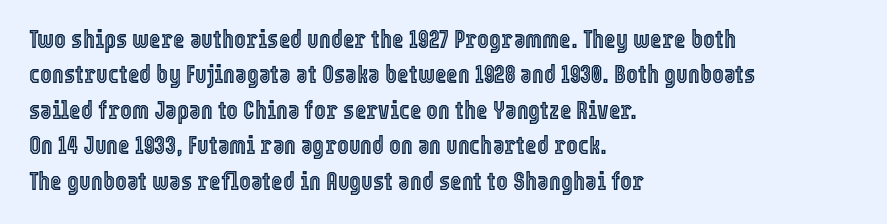
The line texture is even and compact thanks to regular tracking. Glance below the letters and you will spot only blank space. It's the straight-up-and-down kind of type. Each line starts at the same left margin while the right side varies. Reading down the column, the eye jumps a familiar distance to each next line.
